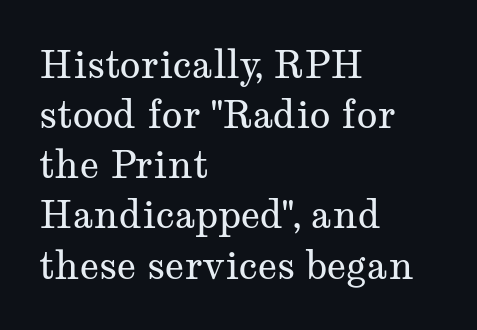
The image shows 38 px regular-weight, wide serif type, upright; set left-aligned, normal line spacing (1.32x), normal letter spacing, not underlined; medium stroke contrast and a medium x-height.
